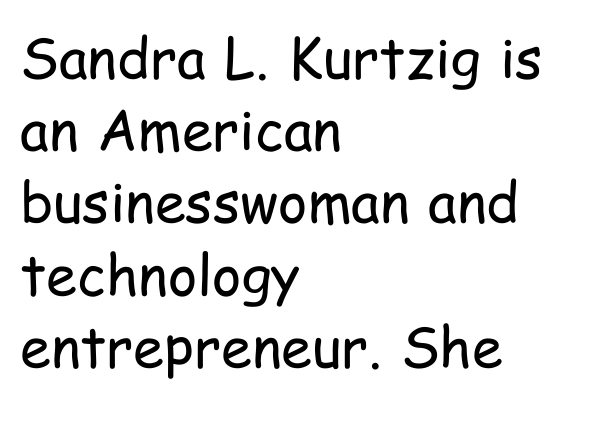
The image shows 56 px regular-weight, condensed sans-serif type, upright; set left-aligned, normal line spacing (1.29x), normal letter spacing, not underlined; low stroke contrast and a medium x-height.
